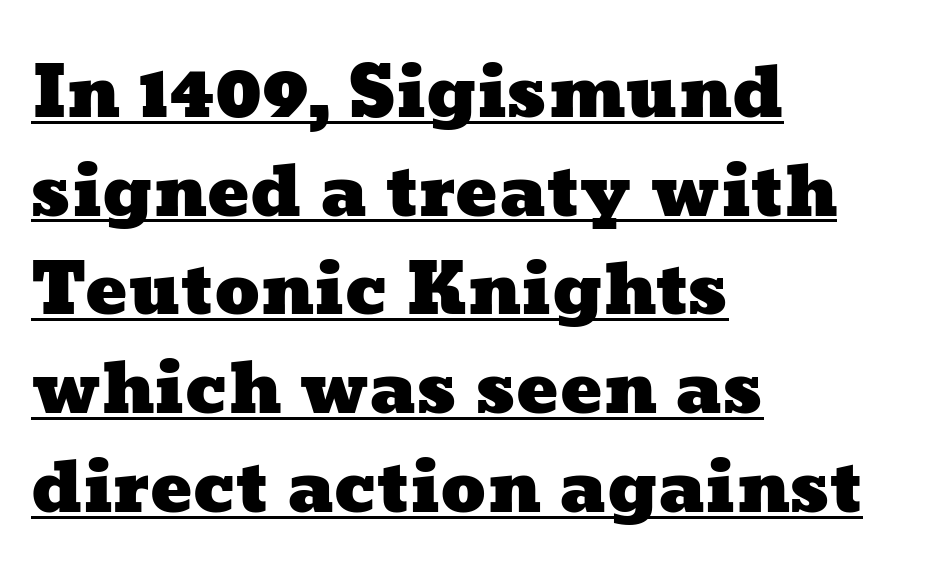
Q: Is the text underlined? A: Yes.
Q: How is the paragraph aligned? A: Left-aligned.
Q: Is the spacing between letters normal or unusually wide? A: Normal.
Q: Is the spacing between lines tight, normal or loose? A: Normal.
Q: Width (condensed, normal, or wide)? A: Wide.
Q: Stroke contrast? A: Low.
Q: x-height? A: Medium.
Q: Monospaced? A: No.
